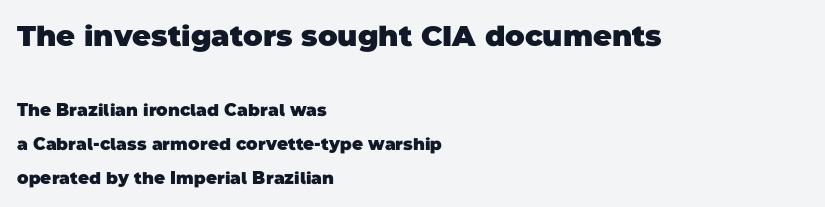
The image shows 29 px heavy sans-serif type; set left-aligned, loose line spacing (2.02x), normal letter spacing, not underlined; the first (top) block is 1.71x larger; low stroke contrast and a large x-height.
